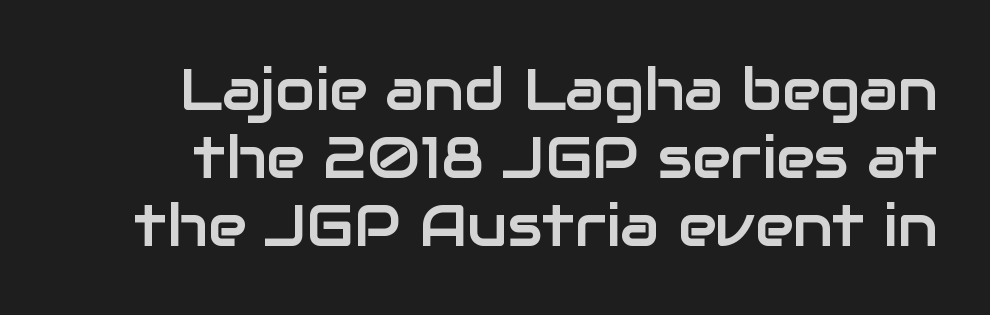
Q: Is the text italic (slanted)? A: No, it is upright.
Q: Is the typeface a serif or a sans-serif typeface? A: Sans-serif.
Q: Is the text underlined? A: No.
Q: Is the spacing between letters normal or unusually wide? A: Normal.
Q: Width (condensed, normal, or wide)? A: Normal.
Q: Stroke contrast? A: Low.
Q: x-height? A: Medium.
Q: Monospaced? A: No.
